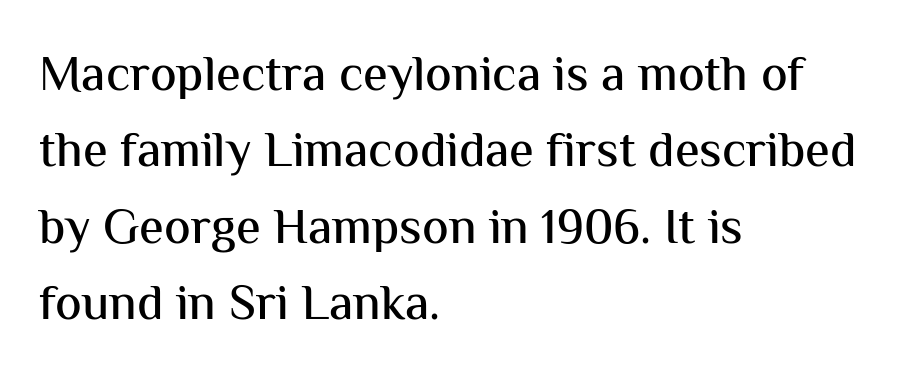
The image shows 50 px sans-serif type, upright; set left-aligned, normal line spacing (1.53x), normal letter spacing, not underlined; medium stroke contrast and a medium x-height.
